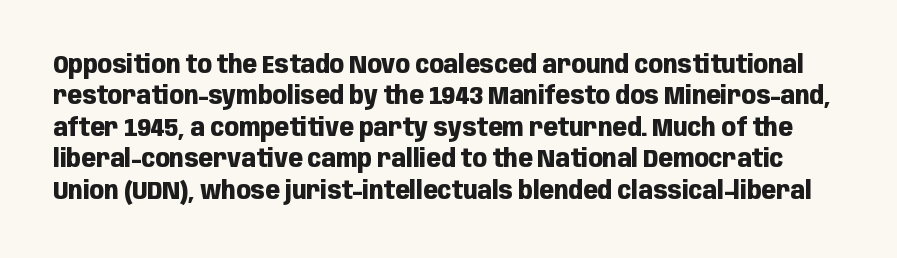
No italicization has been applied; the sample stays upright. A normal amount of white space separates one row of letters from the next. Rule under the text: the space is simply empty. Students, note that the glyphs here touch the page at normal intervals. Is the type bold? Yes — the strokes are clearly thick and heavy.
